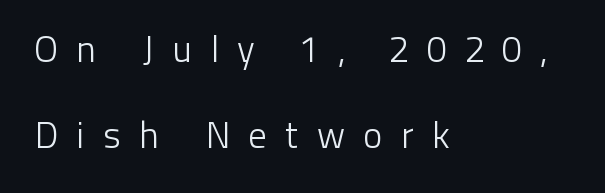
{"serif": "no", "italic": "no", "bold": "no", "weight": "light", "width": "normal", "stroke_contrast": "low", "x_height": "medium", "monospaced": "no", "underline": "no", "align": "left", "line_spacing": "loose", "line_spacing_ratio": 2.33, "letter_spacing": "wide", "letter_spacing_em": 0.49, "glyph_px": 37}
